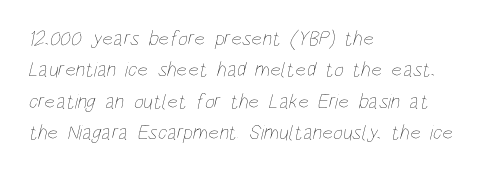
Q: Is the text bold? A: No.
Q: Is the text underlined? A: No.
Q: How is the paragraph aligned? A: Left-aligned.
Q: Is the spacing between letters normal or unusually wide? A: Normal.
Q: Is the spacing between lines tight, normal or loose? A: Normal.
